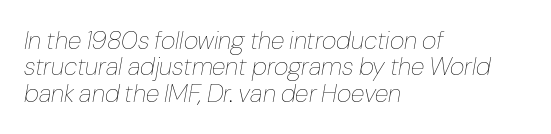
The image shows 25 px text type, italic (leaning right); set left-aligned, tight line spacing (1.06x), normal letter spacing, not underlined.
